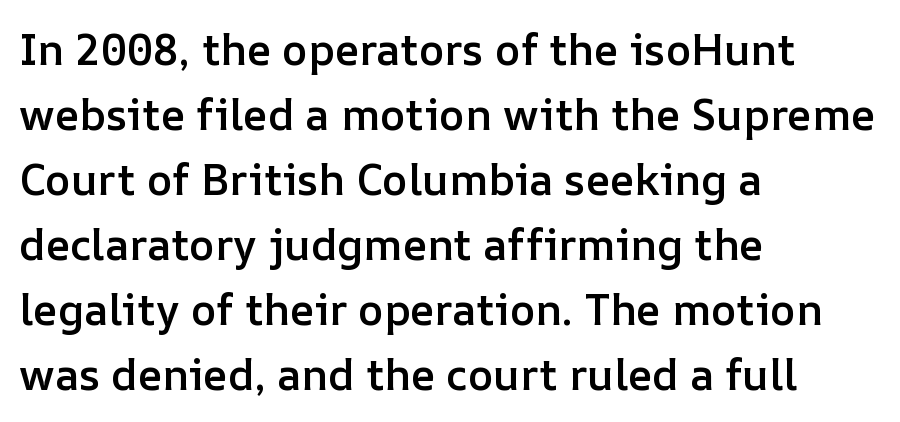
Students, this is semibold: more ink than regular, less than bold. In terms of leading, this rendering sits right in the middle. Glyph-to-glyph distance matches everyday printed text. The words here are not underlined. Is this a fixed-width face? No — the glyphs have proportional, varying widths.
